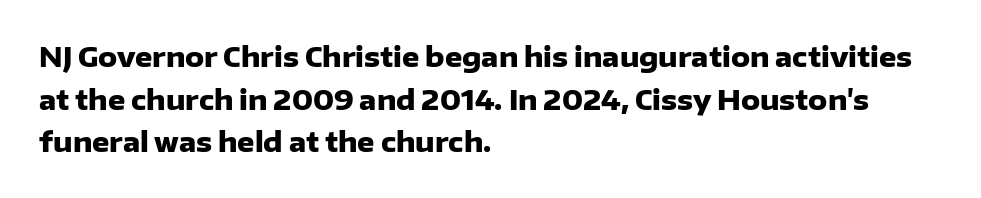
Typesetter's note: full bold, strokes at maximum text heaviness. Compared with typical paragraphs, the rows here are spaced about the same. Layout note: lines flush left. The passage shown is not underscored anywhere.
